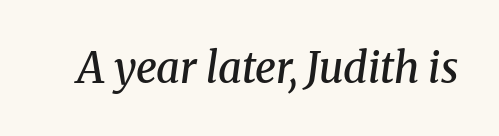
Q: Is the text bold? A: Semi-bold.
Q: Is the text italic (slanted)? A: Yes, it leans right by about 8 degrees.
Q: Is the typeface a serif or a sans-serif typeface? A: Serif.
Q: Is the text underlined? A: No.
Q: Is the spacing between letters normal or unusually wide? A: Normal.
Q: Width (condensed, normal, or wide)? A: Normal.
Q: Stroke contrast? A: Medium.
Q: x-height? A: Medium.
Q: Monospaced? A: No.
